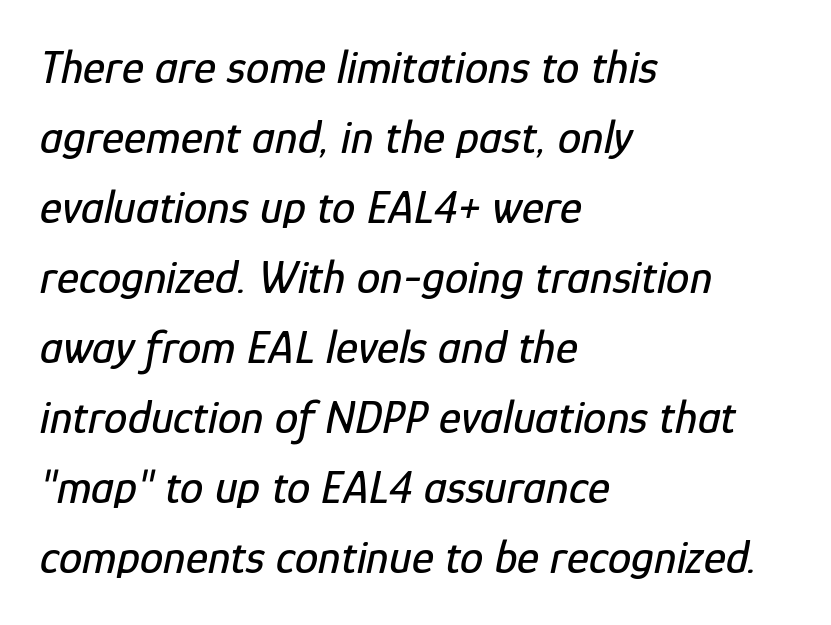
{"italic": "yes", "lean": "right", "slant_degrees": 12, "width": "condensed", "stroke_contrast": "low", "x_height": "medium", "monospaced": "no", "underline": "no", "align": "left", "line_spacing": "normal", "line_spacing_ratio": 1.49, "letter_spacing": "normal", "letter_spacing_em": 0.0, "glyph_px": 47}
